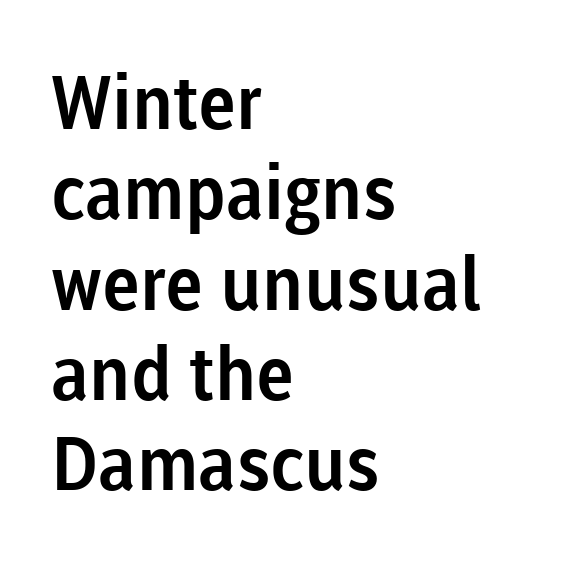
Here the glyphs are tracked normally, forming tight word shapes. Each letter's strokes conclude bluntly, with no projecting serifs. The letters advance in unequal steps, a hallmark of proportional type. Horizontally, the lines are justified to the leading edge only. The words here are not underlined. The axis of the letterforms is exactly vertical.
